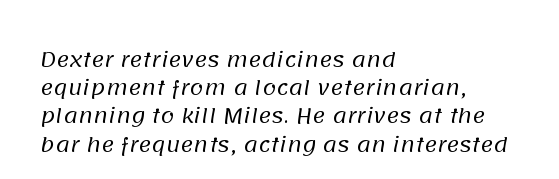
{"bold": "no", "underline": "no", "align": "left", "line_spacing": "normal", "line_spacing_ratio": 1.41, "letter_spacing": "normal", "letter_spacing_em": 0.0, "glyph_px": 20}
